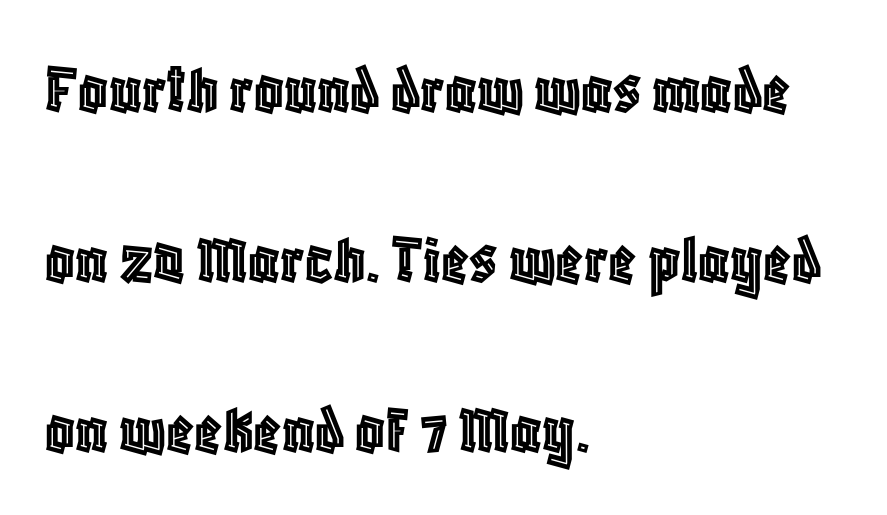
Q: Is the text italic (slanted)? A: No, it is upright.
Q: Is the text underlined? A: No.
Q: How is the paragraph aligned? A: Left-aligned.
Q: Is the spacing between letters normal or unusually wide? A: Normal.
Q: Is the spacing between lines tight, normal or loose? A: Loose.
Q: Width (condensed, normal, or wide)? A: Condensed.
Q: x-height? A: Large.
Q: Monospaced? A: No.
